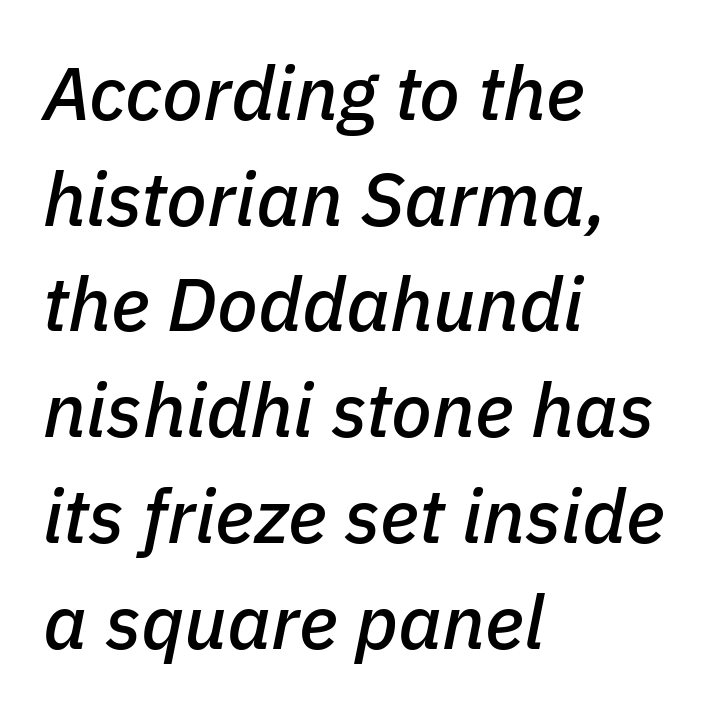
{"italic": "yes", "lean": "right", "slant_degrees": 11, "width": "normal", "stroke_contrast": "low", "x_height": "medium", "monospaced": "no", "underline": "no", "align": "left", "line_spacing": "normal", "line_spacing_ratio": 1.41, "letter_spacing": "normal", "letter_spacing_em": 0.0, "glyph_px": 75}
